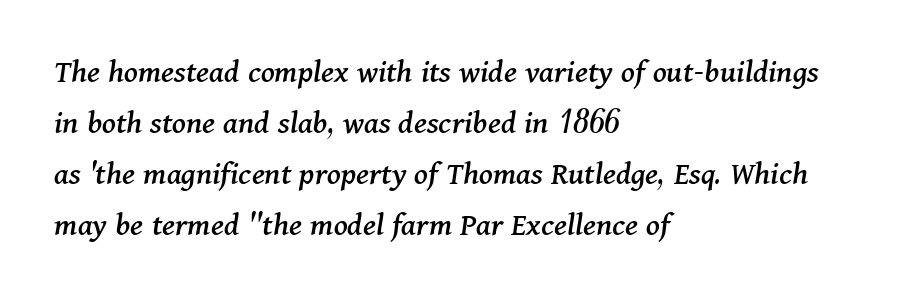
Q: Is the text italic (slanted)? A: Yes, it leans right by about 11 degrees.
Q: Is the typeface a serif or a sans-serif typeface? A: Serif.
Q: Is the text underlined? A: No.
Q: How is the paragraph aligned? A: Left-aligned.
Q: Is the spacing between letters normal or unusually wide? A: Normal.
Q: Is the spacing between lines tight, normal or loose? A: Normal.
Q: Width (condensed, normal, or wide)? A: Normal.
Q: Stroke contrast? A: Medium.
Q: x-height? A: Medium.
Q: Monospaced? A: No.
